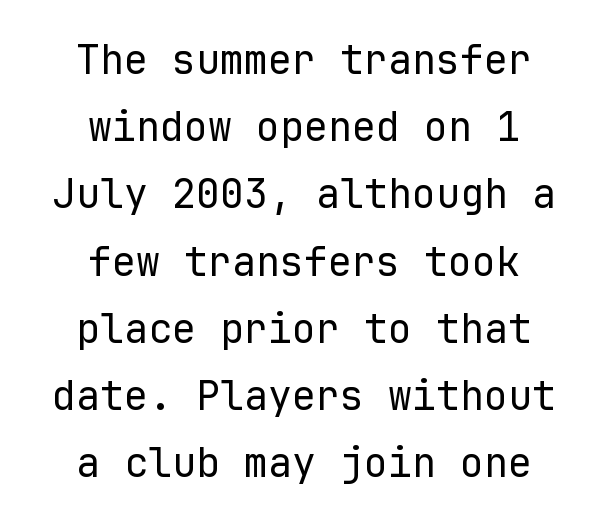
{"serif": "no", "italic": "no", "bold": "no", "weight": "regular", "width": "normal", "stroke_contrast": "low", "x_height": "medium", "monospaced": "yes", "underline": "no", "align": "center", "line_spacing": "normal", "line_spacing_ratio": 1.68, "letter_spacing": "normal", "letter_spacing_em": 0.0, "glyph_px": 40}
